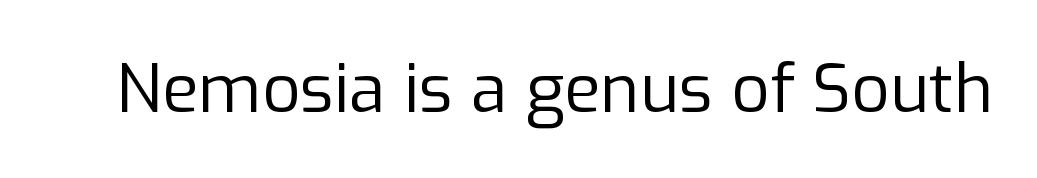
{"serif": "no", "italic": "no", "bold": "no", "weight": "regular", "width": "normal", "stroke_contrast": "low", "x_height": "medium", "monospaced": "no", "underline": "no", "letter_spacing": "normal", "letter_spacing_em": 0.0, "glyph_px": 67}
